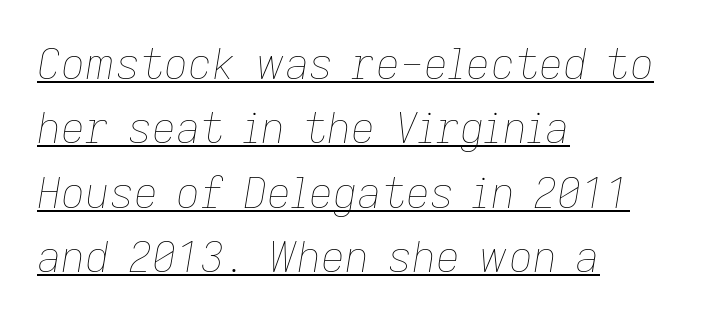
{"italic": "yes", "lean": "right", "slant_degrees": 9, "bold": "no", "weight": "thin", "width": "normal", "stroke_contrast": "low", "x_height": "medium", "monospaced": "no", "underline": "yes", "align": "left", "line_spacing": "normal", "line_spacing_ratio": 1.53, "letter_spacing": "normal", "letter_spacing_em": 0.0, "glyph_px": 42}
